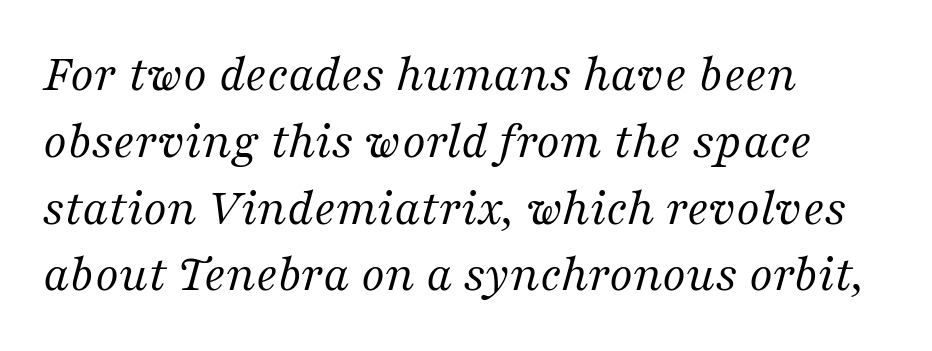
{"serif": "yes", "italic": "yes", "lean": "right", "slant_degrees": 16, "bold": "no", "weight": "regular", "width": "normal", "stroke_contrast": "medium", "x_height": "medium", "monospaced": "no", "underline": "no", "align": "left", "line_spacing": "normal", "line_spacing_ratio": 1.26, "letter_spacing": "normal", "letter_spacing_em": 0.0, "glyph_px": 53}
